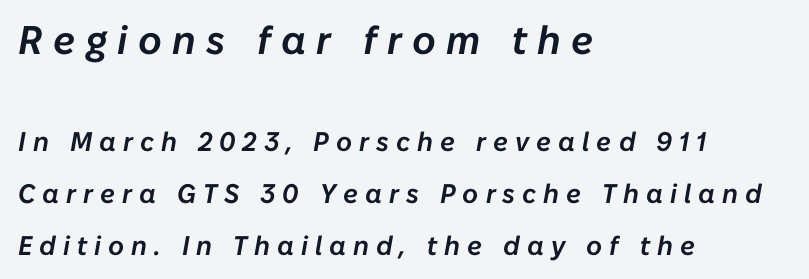
The image shows 40 px text type, italic (leaning right); set left-aligned, loose line spacing (1.91x), unusually wide letter spacing (+0.26 em), not underlined; the first (top) block is 1.48x larger; low stroke contrast and a medium x-height.
